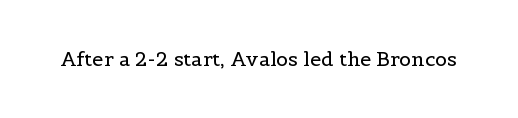
The image shows 20 px text type, upright; set normal letter spacing, not underlined.
